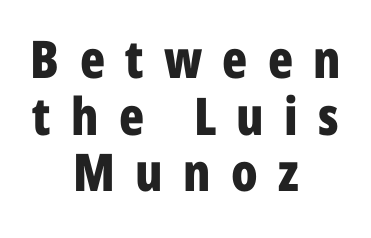
Q: Is the text bold? A: Yes.
Q: Is the text italic (slanted)? A: No, it is upright.
Q: Is the typeface a serif or a sans-serif typeface? A: Sans-serif.
Q: Is the text underlined? A: No.
Q: How is the paragraph aligned? A: Centered.
Q: Is the spacing between letters normal or unusually wide? A: Unusually wide.
Q: Is the spacing between lines tight, normal or loose? A: Tight.
Q: Width (condensed, normal, or wide)? A: Condensed.
Q: Stroke contrast? A: Low.
Q: x-height? A: Medium.
Q: Monospaced? A: No.
